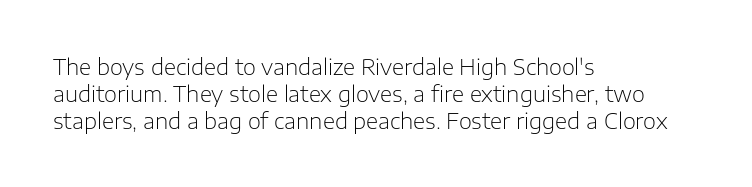
These lines keep a tight, regular rhythm from letter to letter. The rows are spaced the way most documents space them. Nothing heavy about these letters — not bold at all. A roman cut, with each character standing at attention. Check under the words: just untouched page. All the whitespace from short lines collects on the right.
